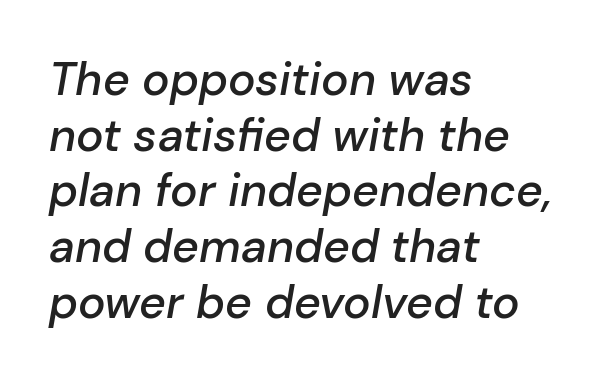
The image shows 46 px semibold type, italic (leaning right); set left-aligned, line spacing 1.21x, normal letter spacing, not underlined; low stroke contrast and a medium x-height.
